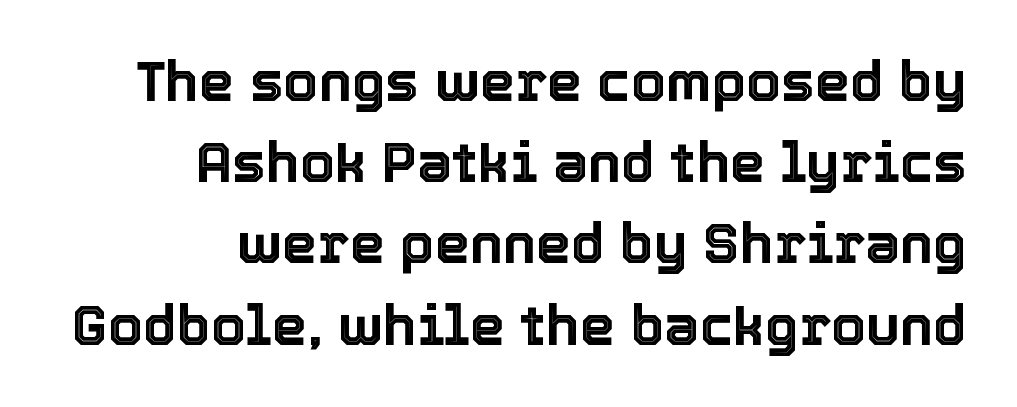
{"italic": "no", "width": "normal", "x_height": "medium", "monospaced": "no", "underline": "no", "align": "right", "line_spacing": "normal", "line_spacing_ratio": 1.45, "letter_spacing": "normal", "letter_spacing_em": 0.0, "glyph_px": 56}
